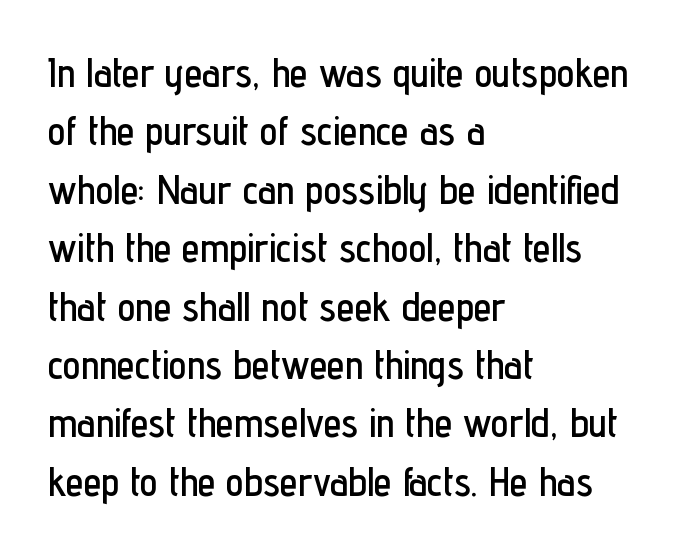
Looks like regular typesetting: each glyph gets only the width it needs. A normal amount of white space separates one row of letters from the next. This is roman type, the default non-slanted kind. Descender tails drop into unmarked territory.
